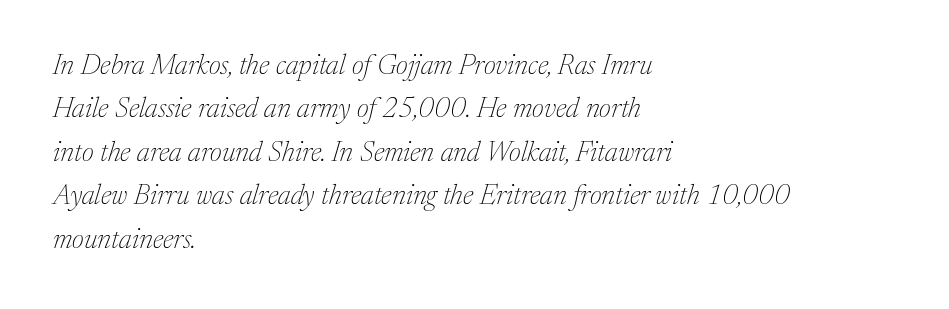
{"serif": "yes", "italic": "yes", "lean": "right", "slant_degrees": 17, "bold": "no", "weight": "thin", "width": "normal", "stroke_contrast": "medium", "x_height": "medium", "monospaced": "no", "underline": "no", "align": "left", "line_spacing": "normal", "line_spacing_ratio": 1.55, "letter_spacing": "normal", "letter_spacing_em": 0.0, "glyph_px": 28}
